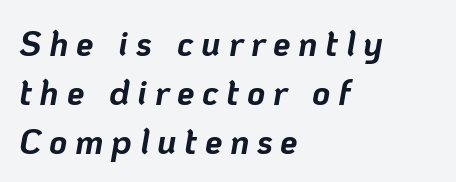
Q: Is the text bold? A: Yes.
Q: Is the text italic (slanted)? A: Yes, it leans right by about 10 degrees.
Q: Is the text underlined? A: No.
Q: How is the paragraph aligned? A: Left-aligned.
Q: Is the spacing between letters normal or unusually wide? A: Unusually wide.
Q: Is the spacing between lines tight, normal or loose? A: Normal.
Q: Width (condensed, normal, or wide)? A: Normal.
Q: Stroke contrast? A: Low.
Q: x-height? A: Medium.
Q: Monospaced? A: No.
